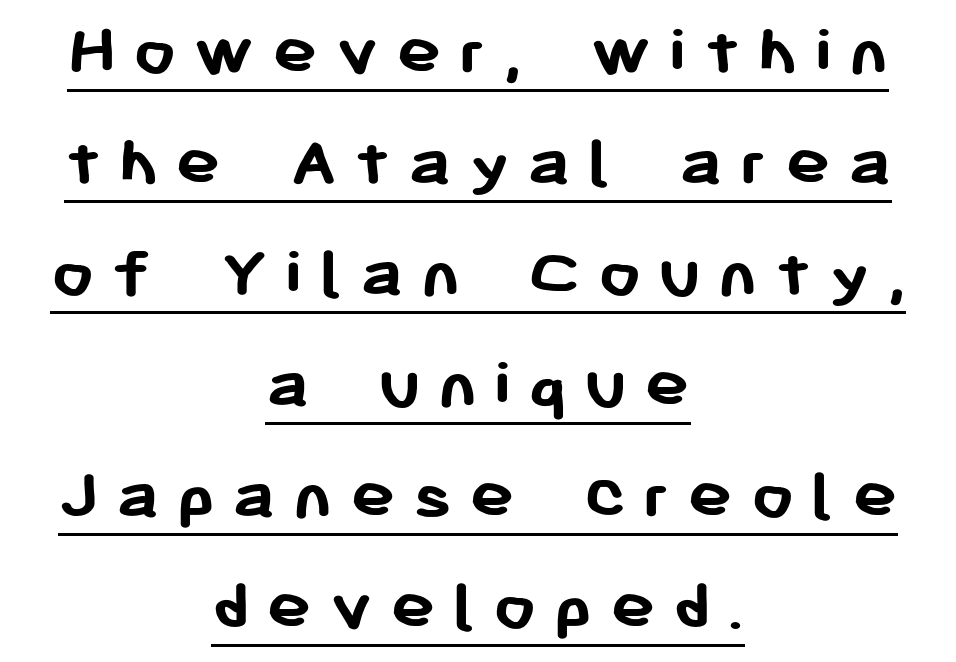
The image shows 75 px semibold sans-serif type, upright; set centered, normal line spacing (1.48x), unusually wide letter spacing (+0.23 em), underlined; low stroke contrast and a medium x-height.
